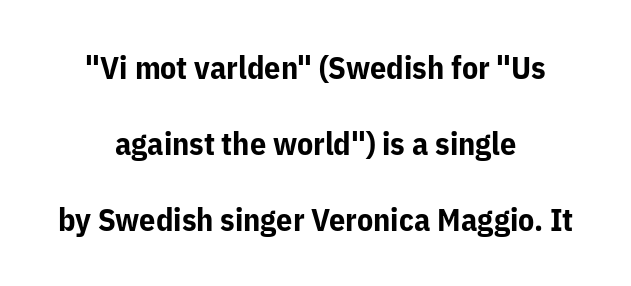
Alignment: centered. Nobody drew a line under any word here. Letterform terminals end flat and unadorned throughout the passage. The face used here is proportionally spaced, like ordinary book or web type.
